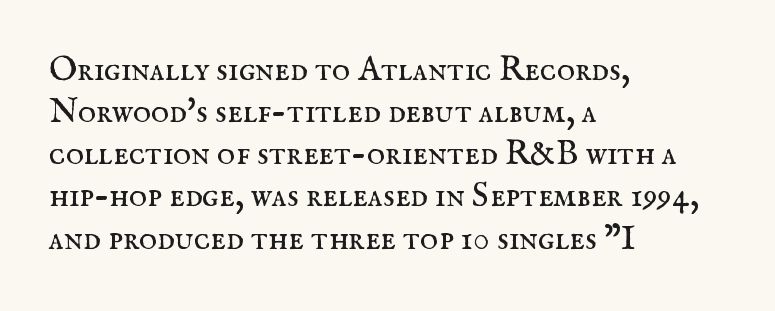
{"serif": "yes", "italic": "no", "bold": "no", "weight": "regular", "width": "normal", "stroke_contrast": "medium", "x_height": "small", "monospaced": "no", "underline": "no", "align": "left", "line_spacing_ratio": 1.24, "letter_spacing": "normal", "letter_spacing_em": 0.0, "glyph_px": 34}
